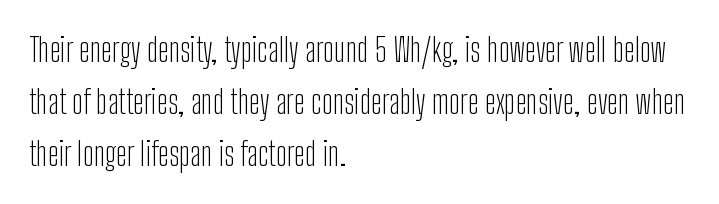
Q: Is the text bold? A: No.
Q: Is the text italic (slanted)? A: No, it is upright.
Q: Is the typeface a serif or a sans-serif typeface? A: Sans-serif.
Q: Is the text underlined? A: No.
Q: How is the paragraph aligned? A: Left-aligned.
Q: Is the spacing between letters normal or unusually wide? A: Normal.
Q: Is the spacing between lines tight, normal or loose? A: Normal.
Q: Width (condensed, normal, or wide)? A: Condensed.
Q: Stroke contrast? A: Low.
Q: x-height? A: Medium.
Q: Monospaced? A: No.
